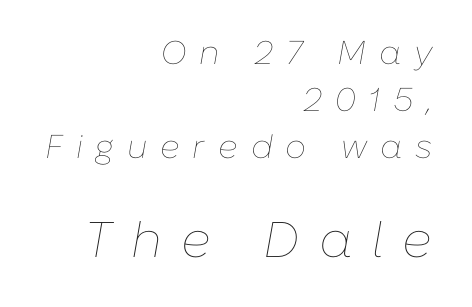
{"italic": "yes", "lean": "right", "slant_degrees": 10, "bold": "no", "weight": "thin", "width": "normal", "stroke_contrast": "low", "x_height": "medium", "monospaced": "no", "underline": "no", "align": "right", "line_spacing": "normal", "line_spacing_ratio": 1.42, "letter_spacing": "wide", "letter_spacing_em": 0.39, "larger_block": "second", "size_ratio": 1.52, "glyph_px": 50}
